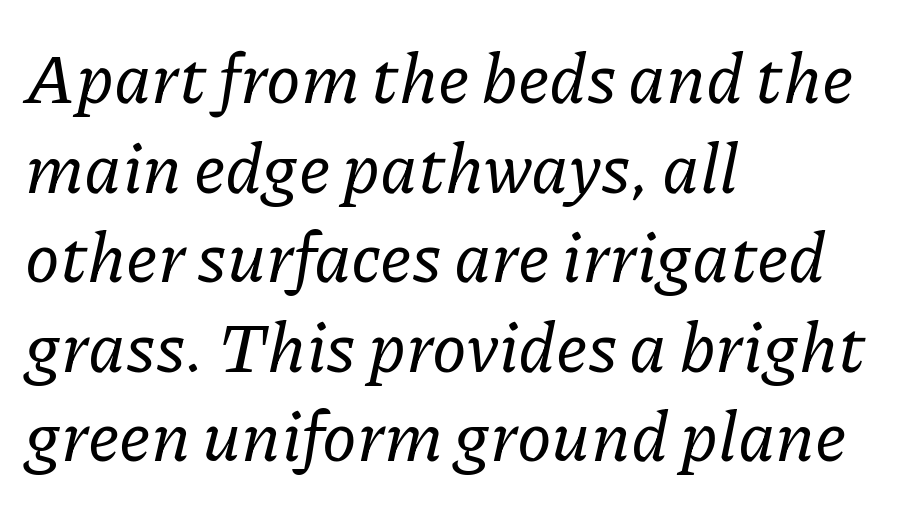
The image shows 70 px serif type, italic (leaning right); set left-aligned, normal line spacing (1.28x), normal letter spacing, not underlined; low stroke contrast and a medium x-height.
